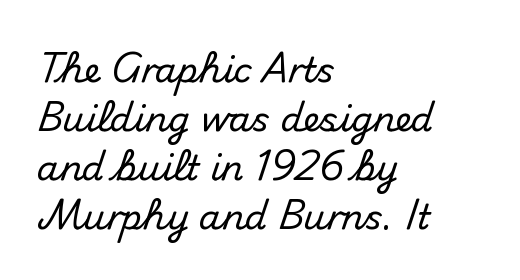
Q: Is the text italic (slanted)? A: Yes.
Q: Is the typeface a serif or a sans-serif typeface? A: Sans-serif.
Q: Is the text underlined? A: No.
Q: How is the paragraph aligned? A: Left-aligned.
Q: Is the spacing between letters normal or unusually wide? A: Normal.
Q: Is the spacing between lines tight, normal or loose? A: Normal.
Q: Width (condensed, normal, or wide)? A: Normal.
Q: Stroke contrast? A: Medium.
Q: x-height? A: Small.
Q: Monospaced? A: No.
